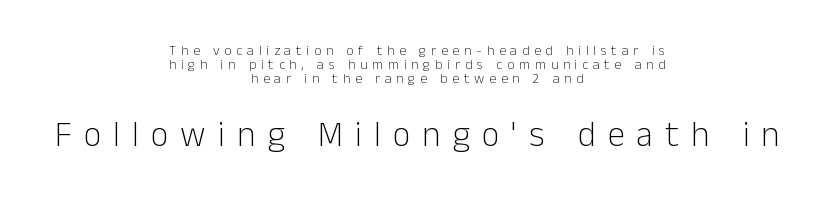
{"serif": "no", "italic": "no", "bold": "no", "weight": "light", "width": "normal", "stroke_contrast": "low", "x_height": "medium", "monospaced": "no", "underline": "no", "align": "center", "line_spacing": "tight", "line_spacing_ratio": 0.99, "letter_spacing": "wide", "letter_spacing_em": 0.34, "larger_block": "second", "size_ratio": 2.5, "glyph_px": 35}
